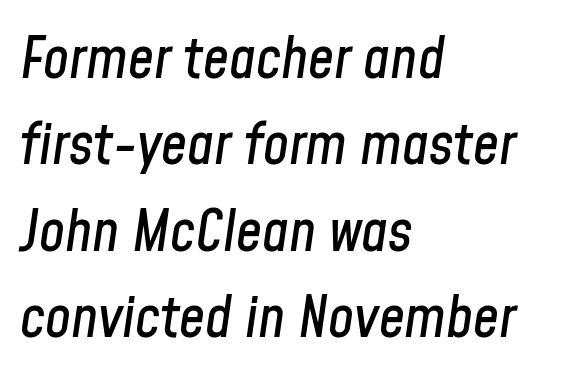
The image shows 58 px condensed type, italic (leaning right); set left-aligned, normal line spacing (1.49x), normal letter spacing, not underlined; low stroke contrast and a medium x-height.
